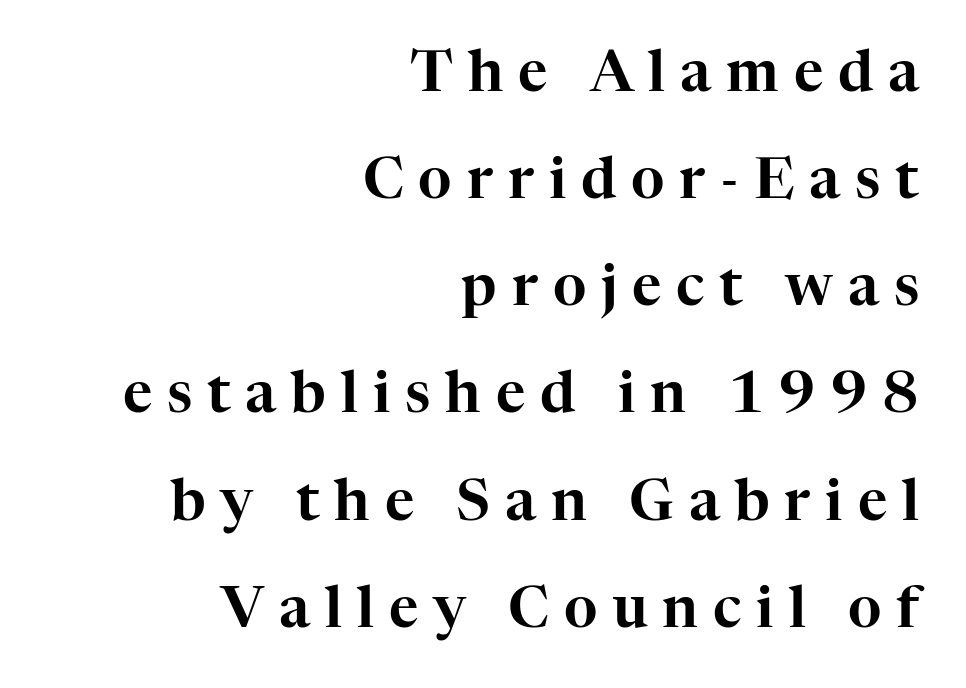
The image shows 57 px serif type, upright; set right-aligned, line spacing 1.88x, unusually wide letter spacing (+0.26 em), not underlined; high stroke contrast and a medium x-height.
